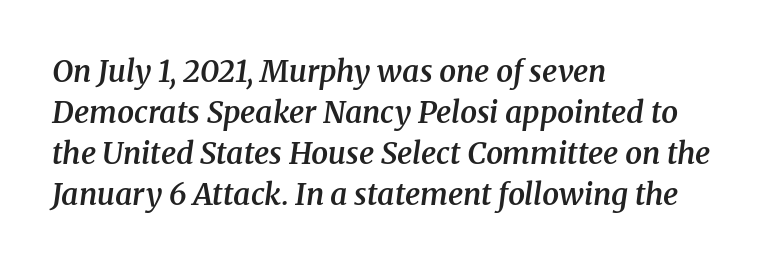
{"serif": "yes", "italic": "yes", "lean": "right", "slant_degrees": 8, "bold": "semi", "weight": "semibold", "width": "normal", "stroke_contrast": "medium", "x_height": "medium", "monospaced": "no", "underline": "no", "align": "left", "line_spacing": "normal", "line_spacing_ratio": 1.37, "letter_spacing": "normal", "letter_spacing_em": 0.0, "glyph_px": 30}
